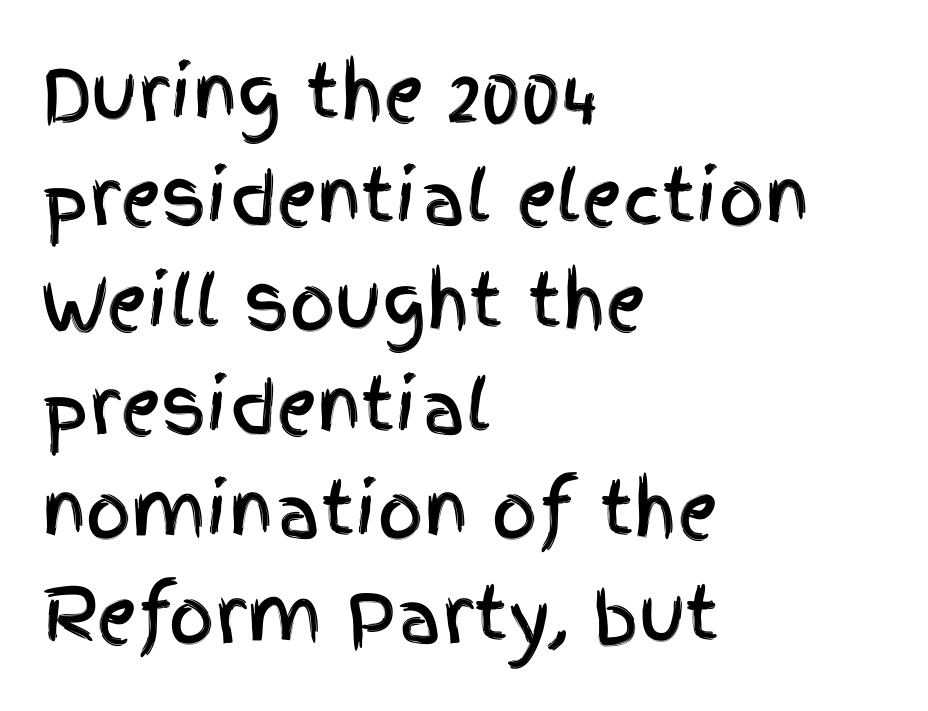
Each new line begins a customary step beneath the previous one. Glance below the letters and you will spot only blank space. It's the straight-up-and-down kind of type. Default kerning and tracking; the words read as compact shapes. A classic flush-left, rag-right setting is used for this passage.
